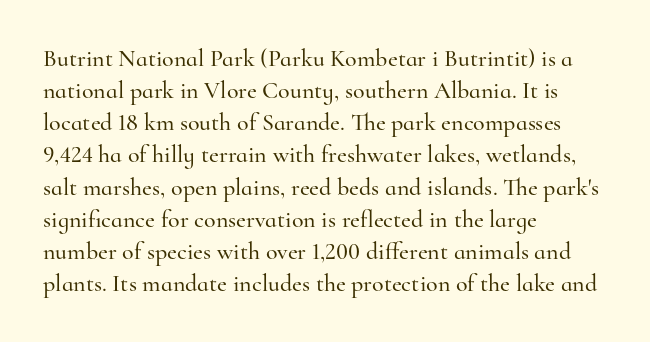
Just letters on the line, the space beneath them empty. Honestly, the row spacing looks completely unremarkable. No italicization has been applied; the sample stays upright. Teacher's note: observe the even left margin — that is flush-left alignment. Glyph-to-glyph distance matches everyday printed text.
